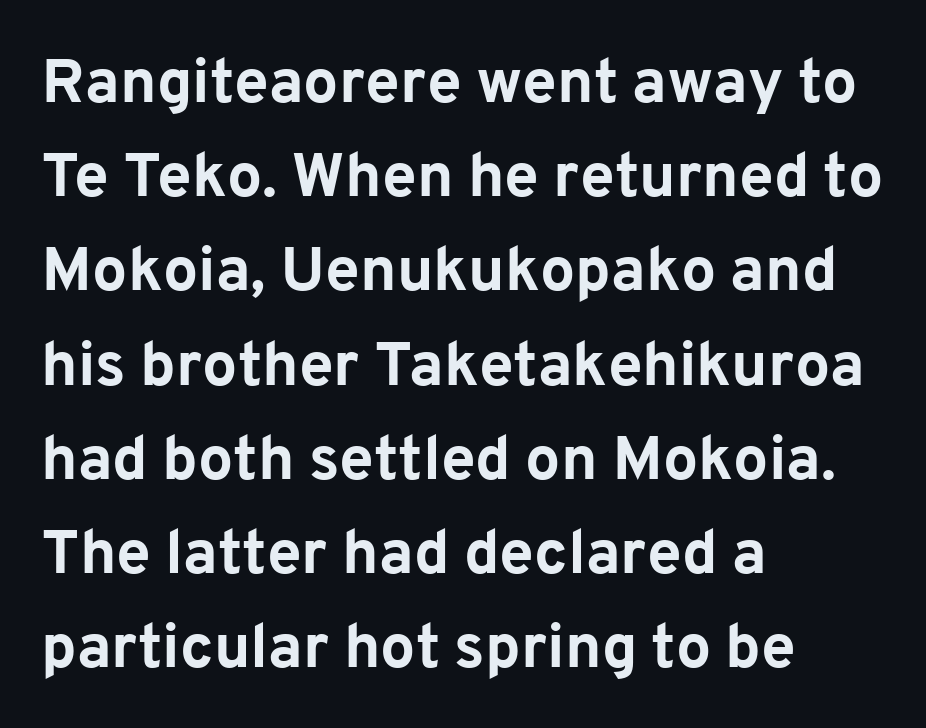
Q: Is the text bold? A: Yes.
Q: Is the text italic (slanted)? A: No, it is upright.
Q: Is the typeface a serif or a sans-serif typeface? A: Sans-serif.
Q: Is the text underlined? A: No.
Q: How is the paragraph aligned? A: Left-aligned.
Q: Is the spacing between letters normal or unusually wide? A: Normal.
Q: Is the spacing between lines tight, normal or loose? A: Normal.
Q: Width (condensed, normal, or wide)? A: Normal.
Q: Stroke contrast? A: Low.
Q: x-height? A: Medium.
Q: Monospaced? A: No.
